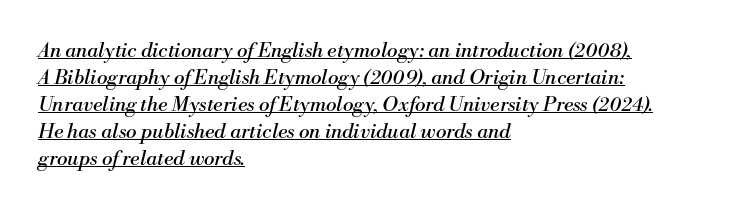
The image shows 20 px text type, italic (leaning right); set left-aligned, normal line spacing (1.35x), normal letter spacing, underlined.
